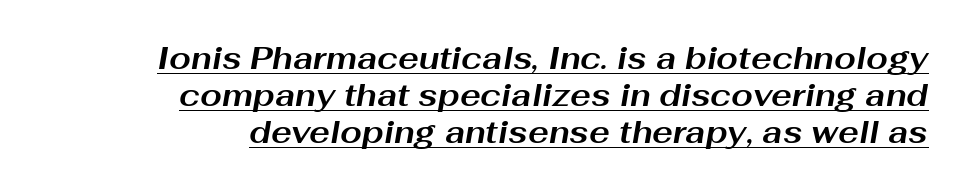
Q: Is the text bold? A: Yes.
Q: Is the text italic (slanted)? A: Yes, it leans right by about 10 degrees.
Q: Is the text underlined? A: Yes.
Q: How is the paragraph aligned? A: Right-aligned.
Q: Is the spacing between letters normal or unusually wide? A: Normal.
Q: Width (condensed, normal, or wide)? A: Wide.
Q: Stroke contrast? A: Medium.
Q: x-height? A: Medium.
Q: Monospaced? A: No.
